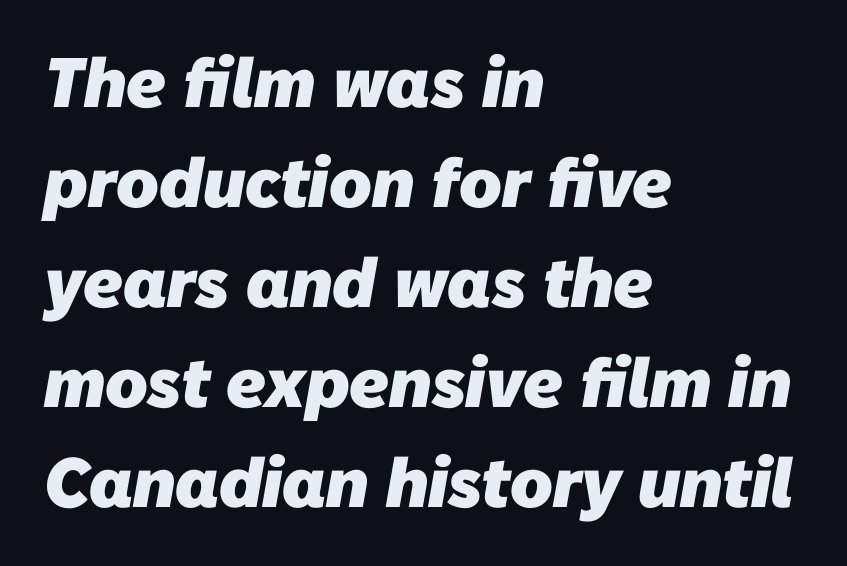
There is no visible air inserted between adjacent glyphs. The compositor pushed each line to the left boundary. This is sans-serif lettering, the kind often seen on screens and signage. Letters rest on an invisible, unmarked baseline. Character widths vary here, with narrow letters taking less room than wide ones.
